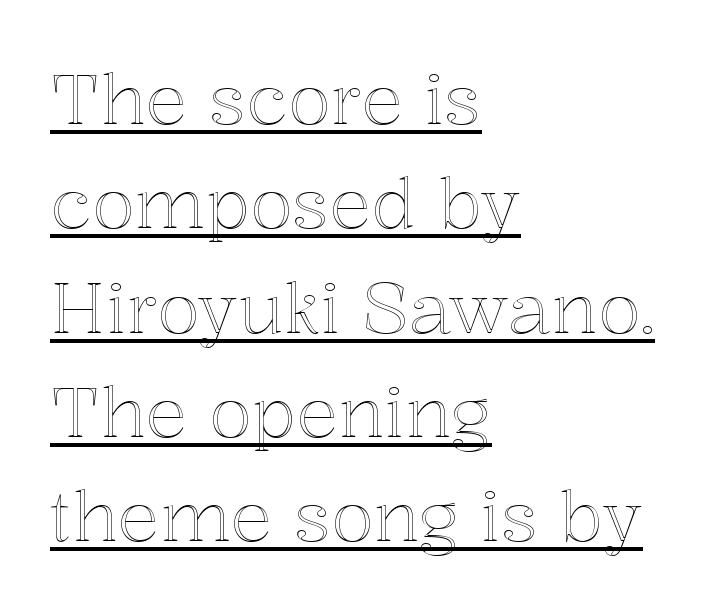
{"italic": "no", "width": "normal", "x_height": "medium", "monospaced": "no", "underline": "yes", "align": "left", "line_spacing": "normal", "line_spacing_ratio": 1.49, "letter_spacing": "normal", "letter_spacing_em": 0.0, "glyph_px": 70}
